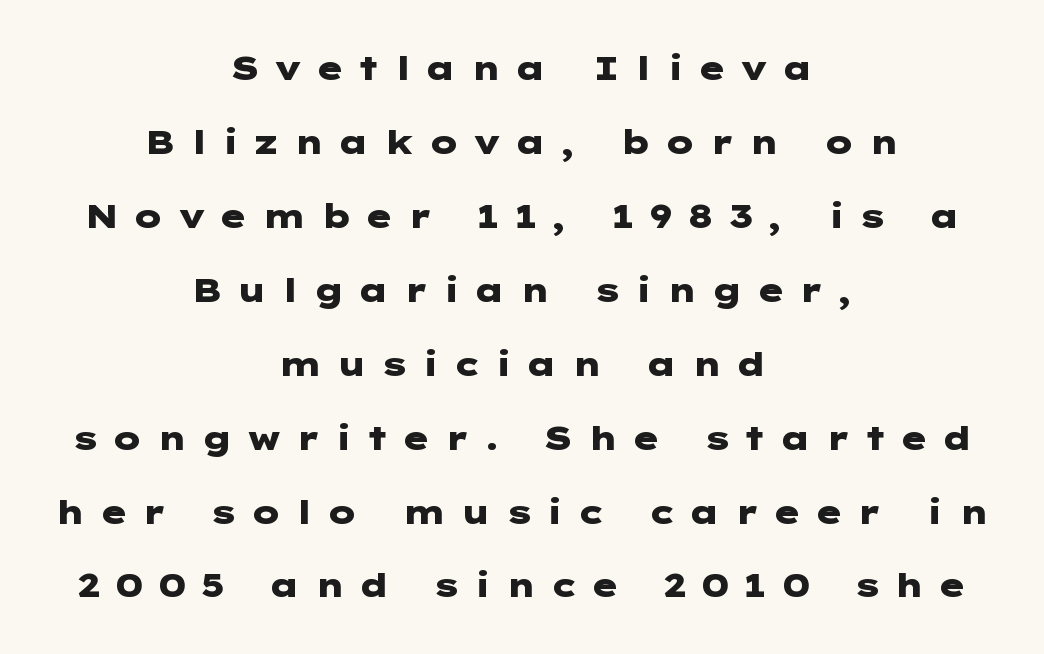
Q: Is the text bold? A: Yes.
Q: Is the text italic (slanted)? A: No, it is upright.
Q: Is the typeface a serif or a sans-serif typeface? A: Sans-serif.
Q: Is the text underlined? A: No.
Q: How is the paragraph aligned? A: Centered.
Q: Is the spacing between letters normal or unusually wide? A: Unusually wide.
Q: Is the spacing between lines tight, normal or loose? A: Loose.
Q: Width (condensed, normal, or wide)? A: Wide.
Q: Stroke contrast? A: Low.
Q: x-height? A: Medium.
